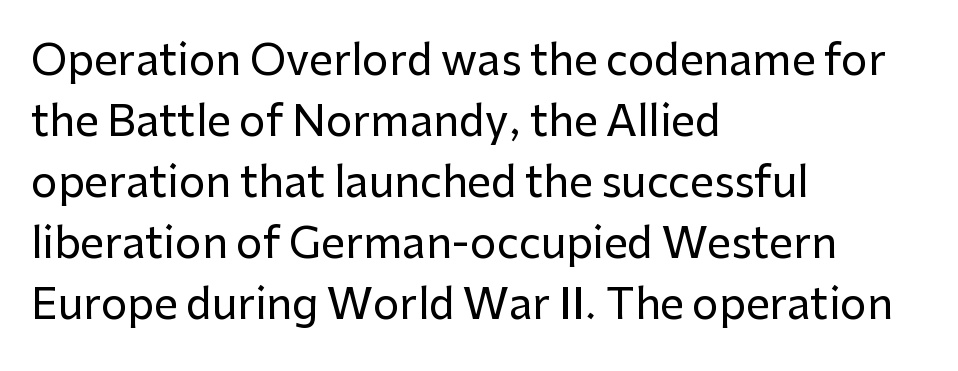
{"serif": "no", "italic": "no", "width": "normal", "stroke_contrast": "low", "x_height": "medium", "monospaced": "no", "underline": "no", "align": "left", "line_spacing": "normal", "line_spacing_ratio": 1.45, "letter_spacing": "normal", "letter_spacing_em": 0.0, "glyph_px": 42}
